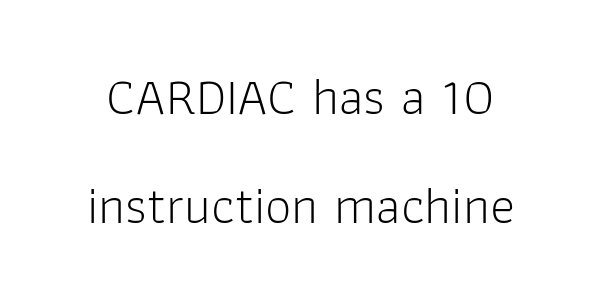
{"serif": "no", "italic": "no", "bold": "no", "weight": "light", "width": "normal", "stroke_contrast": "low", "x_height": "medium", "monospaced": "no", "underline": "no", "line_spacing": "loose", "line_spacing_ratio": 2.06, "letter_spacing": "normal", "letter_spacing_em": 0.0, "glyph_px": 53}
